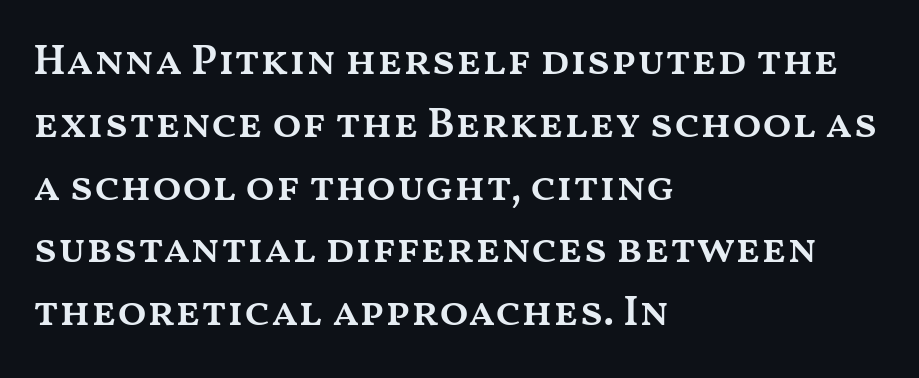
{"italic": "no", "bold": "semi", "weight": "semibold", "width": "wide", "stroke_contrast": "medium", "x_height": "medium", "monospaced": "no", "underline": "no", "align": "left", "line_spacing": "normal", "line_spacing_ratio": 1.46, "letter_spacing": "normal", "letter_spacing_em": 0.0, "glyph_px": 43}
